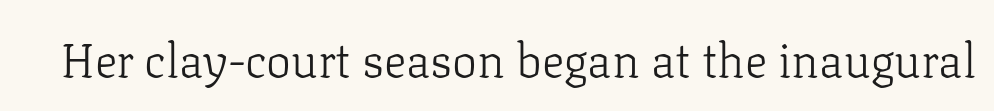
The image shows 47 px light serif type, upright; set normal letter spacing, not underlined; low stroke contrast and a medium x-height.
